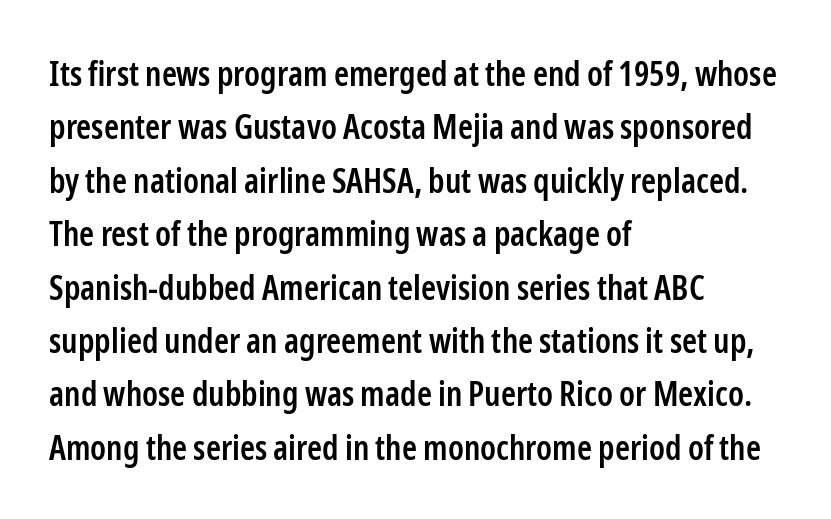
The image shows 34 px semibold, condensed sans-serif type, upright; set left-aligned, normal line spacing (1.57x), normal letter spacing, not underlined; low stroke contrast and a medium x-height.
